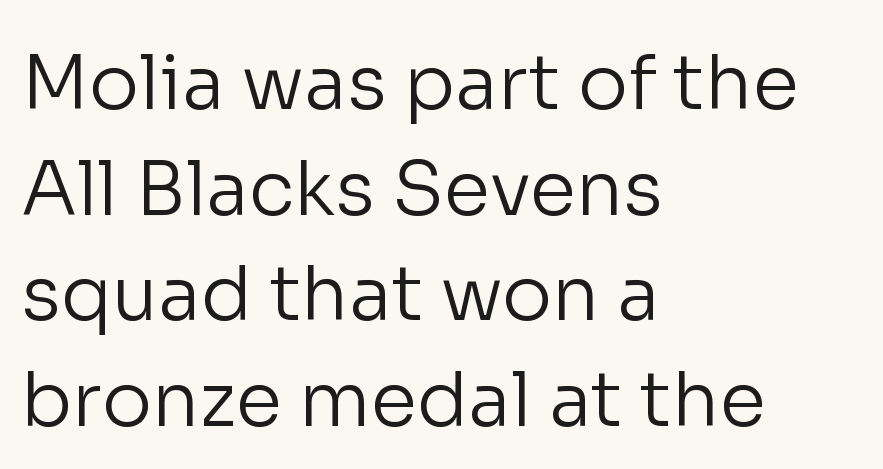
The image shows 75 px regular-weight sans-serif type, upright; set left-aligned, normal line spacing (1.41x), normal letter spacing, not underlined; low stroke contrast and a medium x-height.
